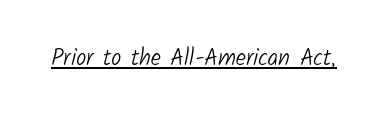
{"bold": "no", "underline": "yes", "letter_spacing": "normal", "letter_spacing_em": 0.0, "glyph_px": 23}
